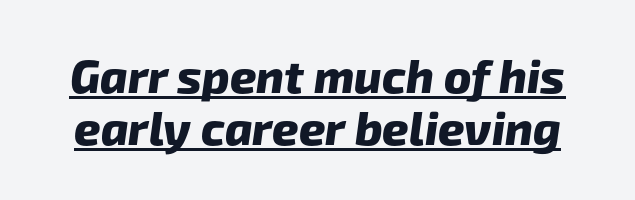
Q: Is the text bold? A: Yes.
Q: Is the typeface a serif or a sans-serif typeface? A: Sans-serif.
Q: Is the text underlined? A: Yes.
Q: Is the spacing between letters normal or unusually wide? A: Normal.
Q: Is the spacing between lines tight, normal or loose? A: Tight.
Q: Width (condensed, normal, or wide)? A: Normal.
Q: Stroke contrast? A: Low.
Q: x-height? A: Medium.
Q: Monospaced? A: No.
